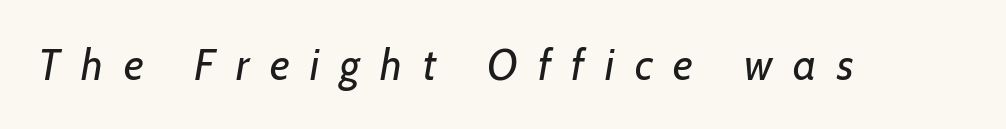
The image shows 43 px regular-weight sans-serif type; set unusually wide letter spacing (+0.48 em), not underlined; low stroke contrast and a medium x-height.
